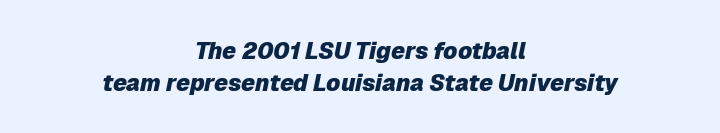
Q: Is the text bold? A: Yes.
Q: Is the text italic (slanted)? A: Yes, it leans right by about 12 degrees.
Q: Is the text underlined? A: No.
Q: How is the paragraph aligned? A: Centered.
Q: Is the spacing between letters normal or unusually wide? A: Normal.
Q: Is the spacing between lines tight, normal or loose? A: Normal.
